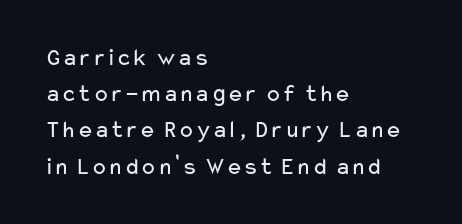
The cut favours lightness, reaching ordinary text weight at its darkest. Left-aligned paragraph, ragged on the right. There is no visible air inserted between adjacent glyphs. Has an underline been added? It has not. Upright lettering throughout. Leading matches the norm, producing a regular column.
